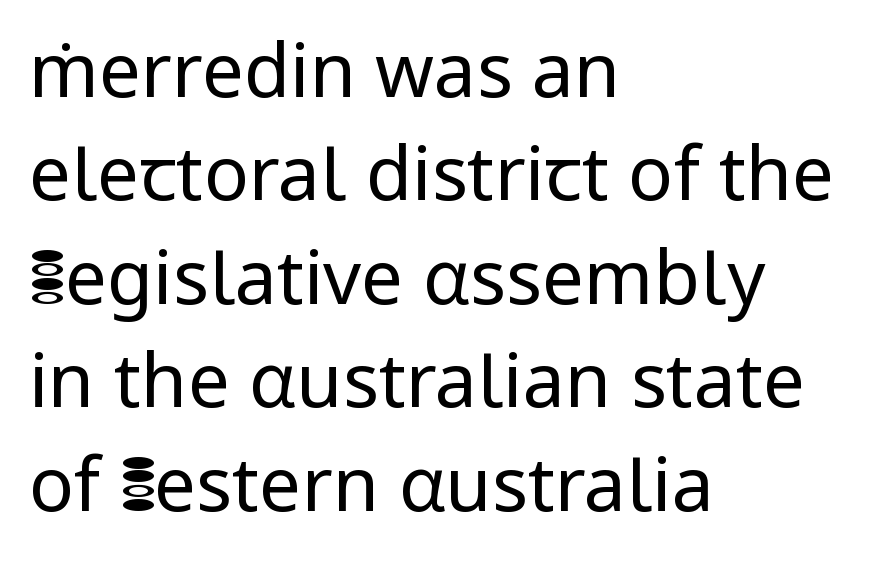
Q: Is the text bold? A: No.
Q: Is the text italic (slanted)? A: No, it is upright.
Q: Is the typeface a serif or a sans-serif typeface? A: Sans-serif.
Q: Is the text underlined? A: No.
Q: How is the paragraph aligned? A: Left-aligned.
Q: Is the spacing between letters normal or unusually wide? A: Normal.
Q: Is the spacing between lines tight, normal or loose? A: Normal.
Q: Width (condensed, normal, or wide)? A: Normal.
Q: Stroke contrast? A: Low.
Q: x-height? A: Medium.
Q: Monospaced? A: No.
